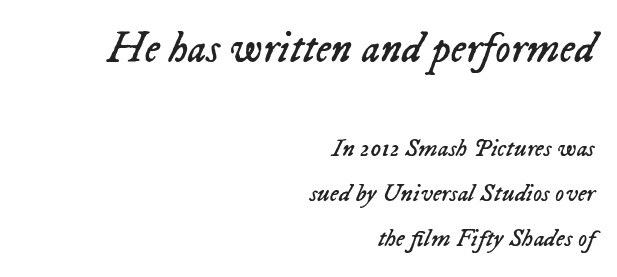
Tracking value appears to be zero — textbook default spacing. Beneath every word, the page is bare. Right-aligned paragraph, ragged on the left. Weight: not bold — regular or lighter. Quick note: italic. Character widths vary here, with narrow letters taking less room than wide ones.
